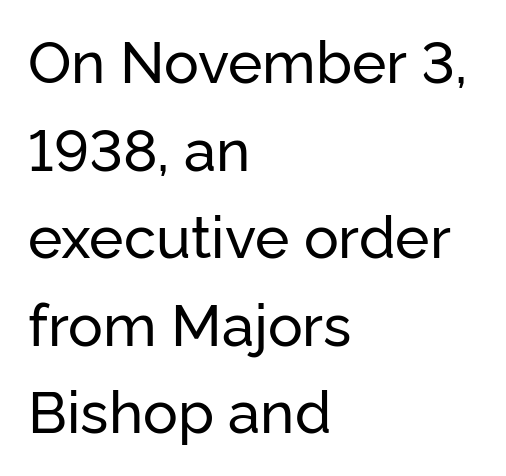
{"serif": "no", "italic": "no", "width": "normal", "stroke_contrast": "low", "x_height": "medium", "monospaced": "no", "underline": "no", "align": "left", "line_spacing": "normal", "line_spacing_ratio": 1.51, "letter_spacing": "normal", "letter_spacing_em": 0.0, "glyph_px": 58}
